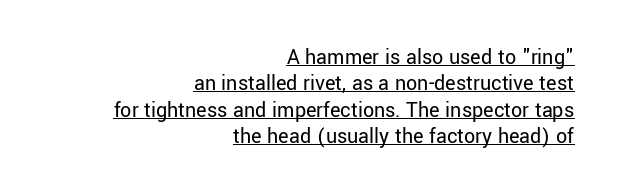
{"italic": "no", "bold": "no", "underline": "yes", "align": "right", "line_spacing_ratio": 1.2, "letter_spacing": "normal", "letter_spacing_em": 0.0, "glyph_px": 22}
